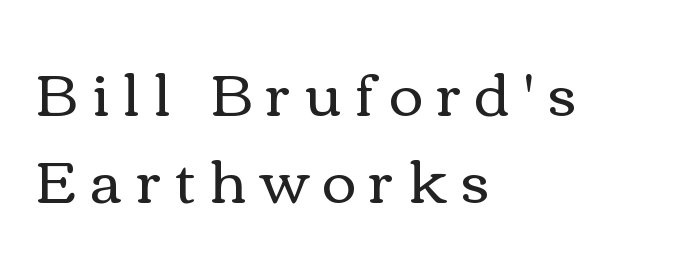
The image shows 58 px regular-weight, wide type, upright; set left-aligned, normal line spacing (1.5x), unusually wide letter spacing (+0.24 em), not underlined; medium stroke contrast and a medium x-height.
